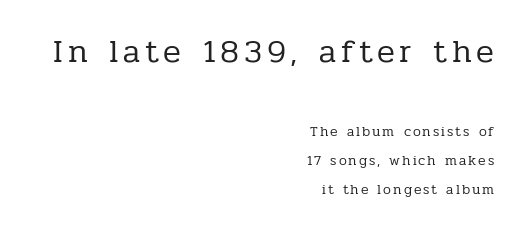
Do the characters align in a grid? No, the font is proportional. Leading: increased. Short and long lines alike share a common ending point at right. No chunkiness to these letters — they're not bold.
